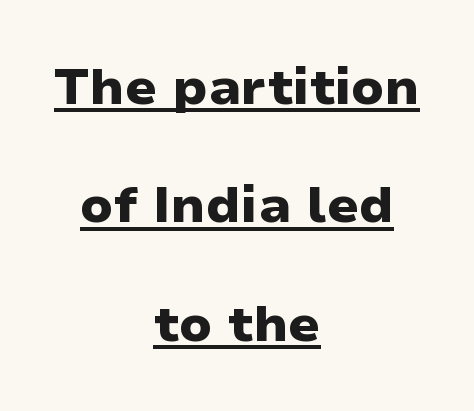
Glance below the letters and you will spot a drawn line. Whoever set this chose breathing room over compactness in the vertical rhythm. Typeset on center — no edge is straight. Bold? Absolutely — the strokes are thick and heavy.
